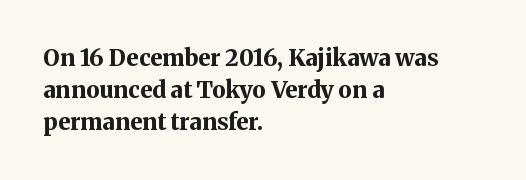
Q: Is the text bold? A: Yes.
Q: Is the text italic (slanted)? A: No, it is upright.
Q: Is the text underlined? A: No.
Q: How is the paragraph aligned? A: Left-aligned.
Q: Is the spacing between letters normal or unusually wide? A: Normal.
Q: Is the spacing between lines tight, normal or loose? A: Normal.
